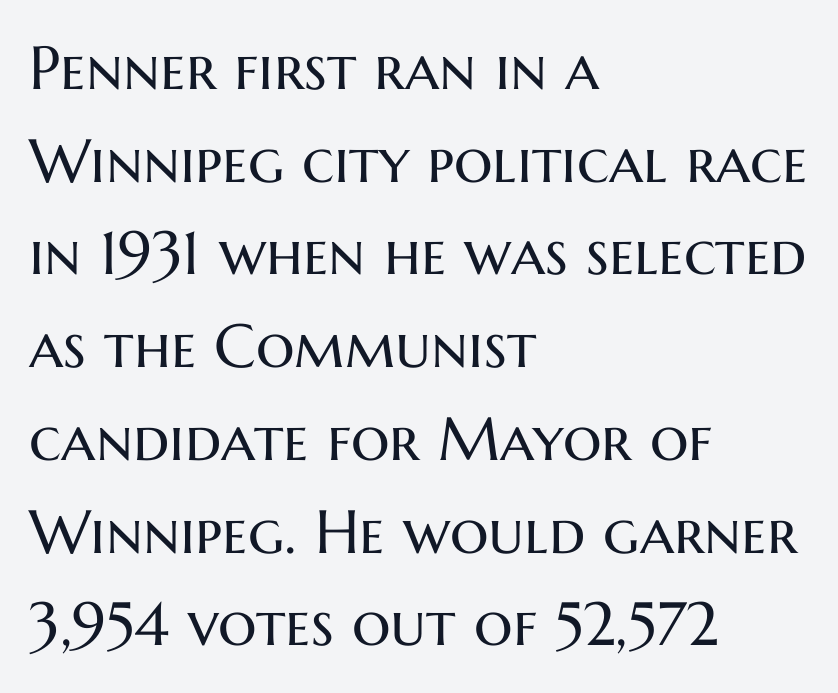
Q: Is the text bold? A: No.
Q: Is the text italic (slanted)? A: No, it is upright.
Q: Is the typeface a serif or a sans-serif typeface? A: Sans-serif.
Q: Is the text underlined? A: No.
Q: How is the paragraph aligned? A: Left-aligned.
Q: Is the spacing between letters normal or unusually wide? A: Normal.
Q: Is the spacing between lines tight, normal or loose? A: Normal.
Q: Width (condensed, normal, or wide)? A: Normal.
Q: Stroke contrast? A: Medium.
Q: x-height? A: Medium.
Q: Monospaced? A: No.
